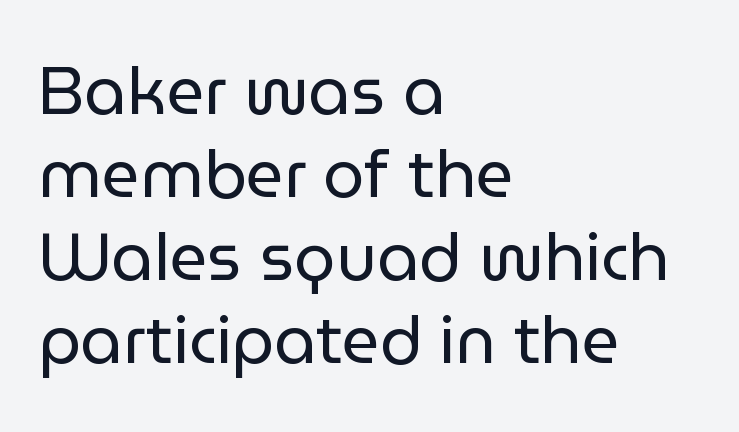
If you measured baseline to baseline, you'd find a middling distance. A classic flush-left, rag-right setting is used for this passage. Glyph-to-glyph distance matches everyday printed text. The specimen reads as upright at a glance. Grotesque or geometric, the face here clearly has no serifs. These lines are rendered in a variable-pitch font.
